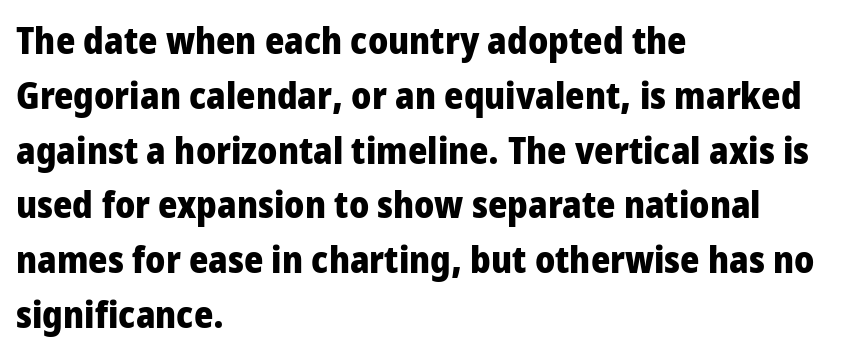
The image shows 37 px heavy, condensed sans-serif type, upright; set left-aligned, normal line spacing (1.48x), normal letter spacing, not underlined; low stroke contrast and a large x-height.
